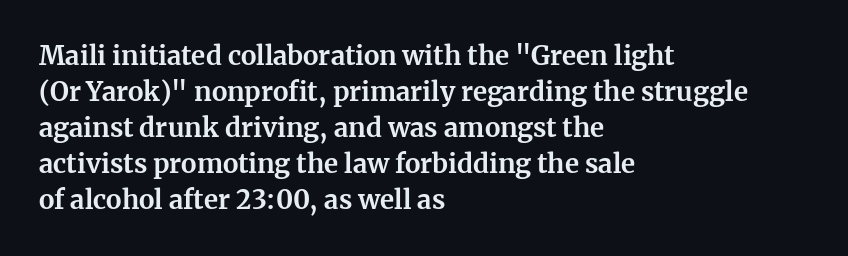
The image shows 26 px bold type, upright; set left-aligned, normal line spacing (1.38x), normal letter spacing, not underlined.
